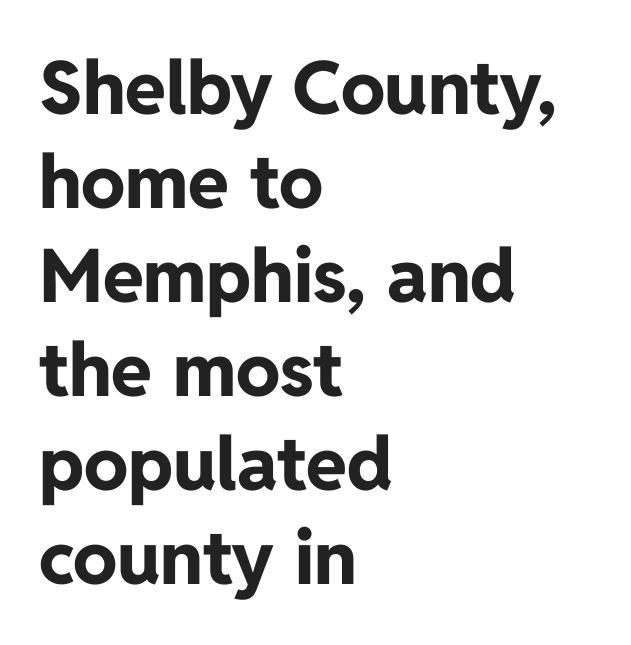
The image shows 74 px bold sans-serif type, upright; set left-aligned, normal line spacing (1.27x), normal letter spacing, not underlined; low stroke contrast and a medium x-height.
